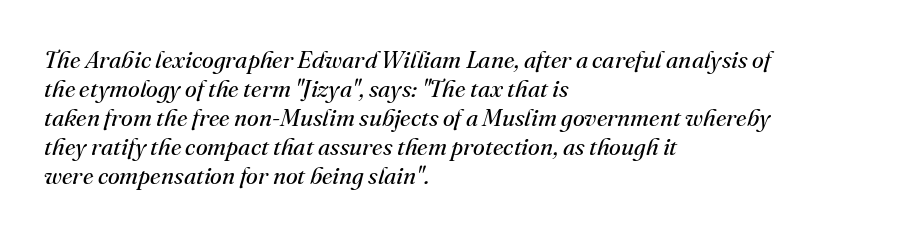
The image shows 24 px text type, italic (leaning right); set left-aligned, line spacing 1.21x, normal letter spacing, not underlined.
